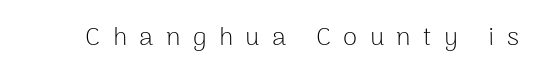
{"italic": "no", "bold": "no", "underline": "no", "letter_spacing": "wide", "letter_spacing_em": 0.47, "glyph_px": 26}
